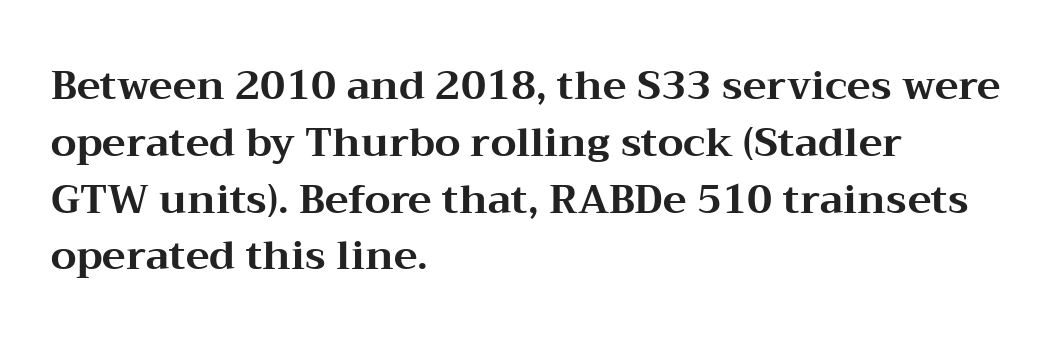
Q: Is the text bold? A: Yes.
Q: Is the text italic (slanted)? A: No, it is upright.
Q: Is the typeface a serif or a sans-serif typeface? A: Serif.
Q: Is the text underlined? A: No.
Q: How is the paragraph aligned? A: Left-aligned.
Q: Is the spacing between letters normal or unusually wide? A: Normal.
Q: Is the spacing between lines tight, normal or loose? A: Normal.
Q: Width (condensed, normal, or wide)? A: Wide.
Q: Stroke contrast? A: Medium.
Q: x-height? A: Medium.
Q: Monospaced? A: No.
